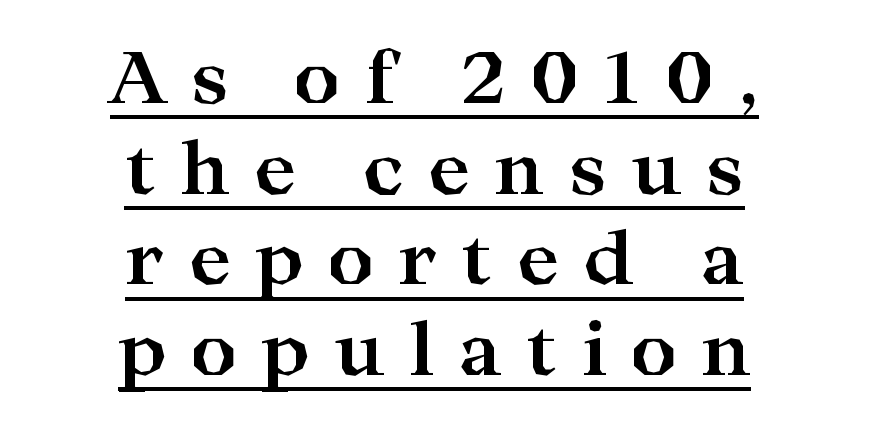
Regarding serifs, this sample has them. The line-height multiplier appears to be the usual default. Here the designer chose a conventional face with non-uniform glyph widths. Quick note: not italic, upright. Which margin do the lines hug? Neither — every line sits in the middle.
